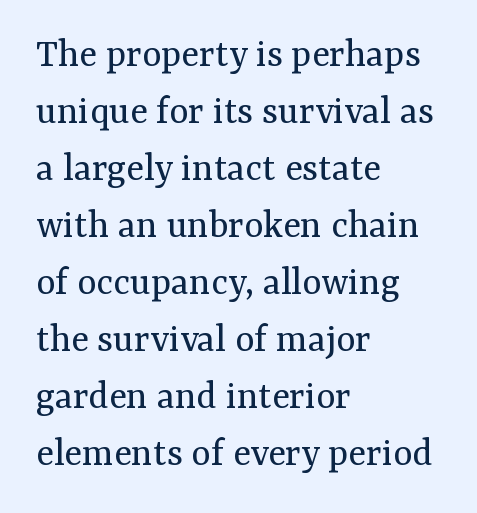
Anything drawn beneath the words? Only blank space. The horizontal fit of the characters is conventional and even. A serif font was chosen for this passage. Leftover space on each line is placed entirely after the last word. The strokes carry an ordinary text weight at most.
